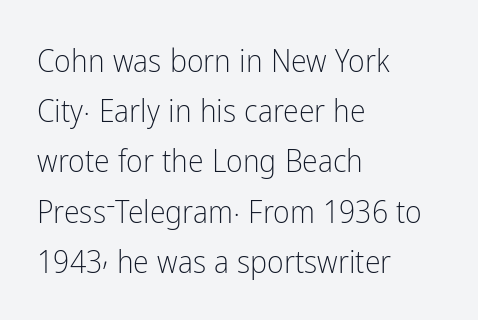
The lettering holds an erect, upright posture throughout. No extra tracking has been applied to these lines. The passage shown stacks its lines at a standard gap. The letters advance in unequal steps, a hallmark of proportional type. The specimen omits any rule beneath the text block's lines.
